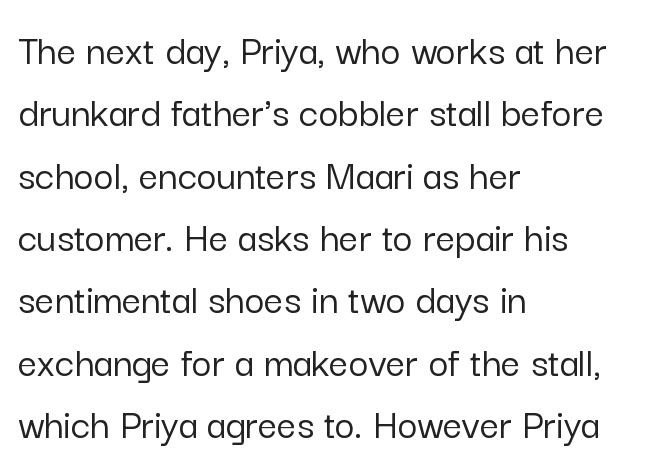
{"serif": "no", "italic": "no", "width": "normal", "stroke_contrast": "low", "x_height": "medium", "monospaced": "no", "underline": "no", "align": "left", "line_spacing": "normal", "line_spacing_ratio": 1.45, "letter_spacing": "normal", "letter_spacing_em": 0.0, "glyph_px": 43}
